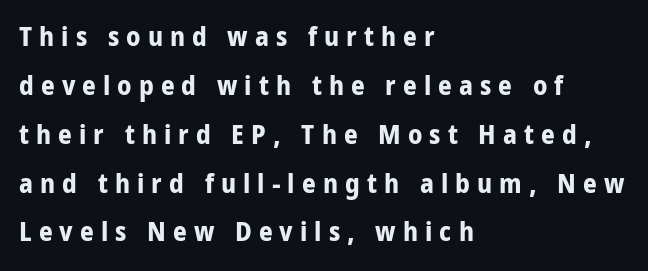
{"italic": "no", "bold": "yes", "underline": "no", "align": "left", "line_spacing_ratio": 1.81, "letter_spacing": "wide", "letter_spacing_em": 0.26, "glyph_px": 27}
